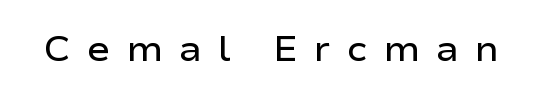
Spacing verdict: proportional, widths tailored to each character. Each glyph is drawn with semibold strokes, heavier than normal yet not fully bold. The characters display no serif detailing; their extremities are plain. This rendering features lettering with no underline.
